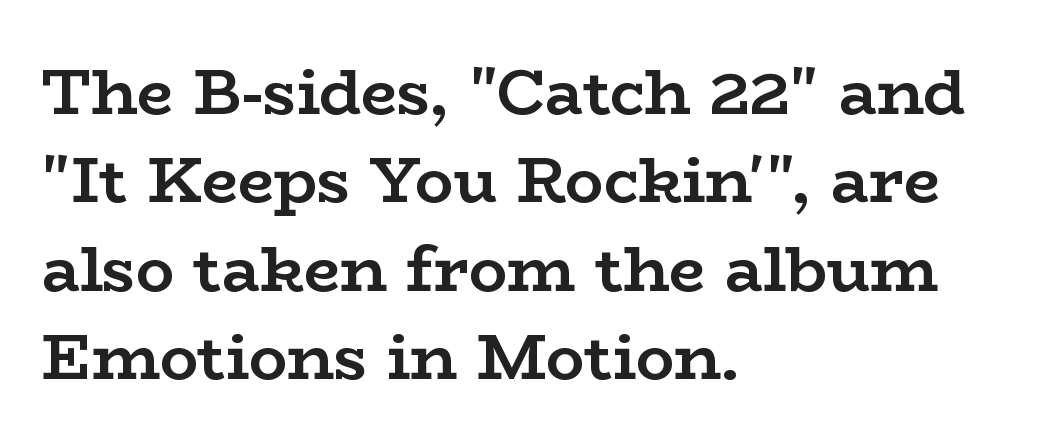
Q: Is the text bold? A: Yes.
Q: Is the text italic (slanted)? A: No, it is upright.
Q: Is the typeface a serif or a sans-serif typeface? A: Serif.
Q: Is the text underlined? A: No.
Q: How is the paragraph aligned? A: Left-aligned.
Q: Is the spacing between letters normal or unusually wide? A: Normal.
Q: Is the spacing between lines tight, normal or loose? A: Normal.
Q: Width (condensed, normal, or wide)? A: Wide.
Q: Stroke contrast? A: Low.
Q: x-height? A: Medium.
Q: Monospaced? A: No.
